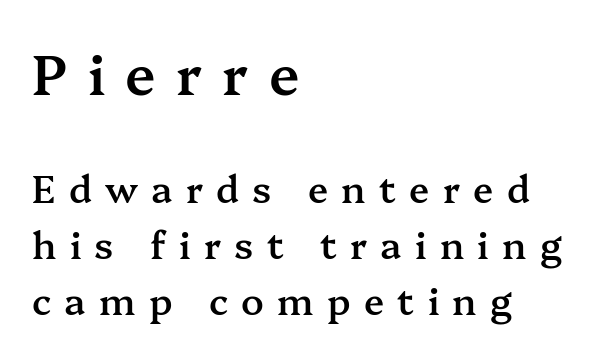
Q: Is the text bold? A: Semi-bold.
Q: Is the text italic (slanted)? A: No, it is upright.
Q: Is the typeface a serif or a sans-serif typeface? A: Serif.
Q: Is the text underlined? A: No.
Q: How is the paragraph aligned? A: Left-aligned.
Q: Is the spacing between letters normal or unusually wide? A: Unusually wide.
Q: Is the spacing between lines tight, normal or loose? A: Normal.
Q: Which block of text is set in a larger size, the first (top) or the second (bottom)? A: The first (top) one.
Q: Width (condensed, normal, or wide)? A: Normal.
Q: Stroke contrast? A: Medium.
Q: x-height? A: Medium.
Q: Monospaced? A: No.
